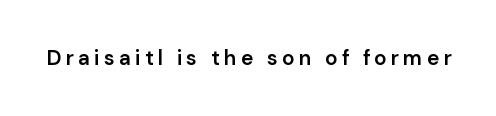
Anything drawn beneath the words? Only blank space. The tracking jumps out immediately: characters are airy and widely separated. The type sits square on the baseline with zero lean. Weight: semibold (demi).
